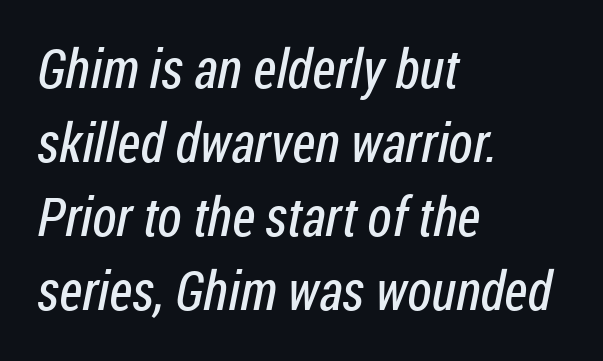
The image shows 54 px regular-weight, condensed sans-serif type; set left-aligned, normal line spacing (1.37x), normal letter spacing, not underlined; low stroke contrast and a medium x-height.
